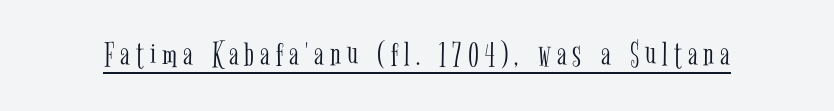
{"serif": "yes", "italic": "no", "bold": "no", "weight": "light", "width": "condensed", "stroke_contrast": "low", "x_height": "medium", "monospaced": "no", "underline": "yes", "glyph_px": 36}
